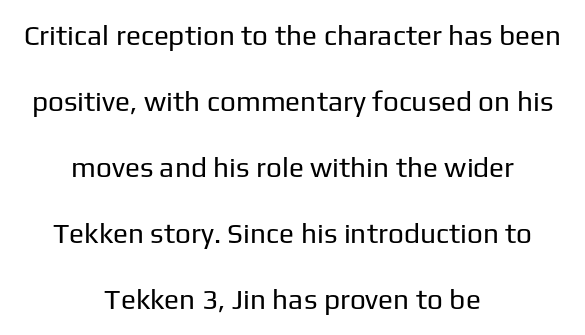
{"serif": "no", "italic": "no", "bold": "no", "weight": "regular", "width": "normal", "stroke_contrast": "low", "x_height": "medium", "monospaced": "no", "underline": "no", "align": "center", "line_spacing": "loose", "line_spacing_ratio": 2.36, "letter_spacing": "normal", "letter_spacing_em": 0.0, "glyph_px": 28}
